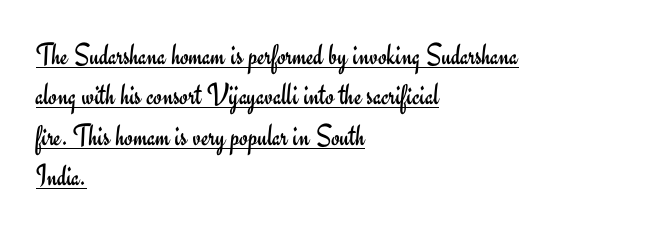
Q: Is the text bold? A: No.
Q: Is the text italic (slanted)? A: Yes.
Q: Is the typeface a serif or a sans-serif typeface? A: Sans-serif.
Q: Is the text underlined? A: Yes.
Q: How is the paragraph aligned? A: Left-aligned.
Q: Is the spacing between letters normal or unusually wide? A: Normal.
Q: Is the spacing between lines tight, normal or loose? A: Normal.
Q: Width (condensed, normal, or wide)? A: Normal.
Q: Stroke contrast? A: Low.
Q: x-height? A: Small.
Q: Monospaced? A: No.
